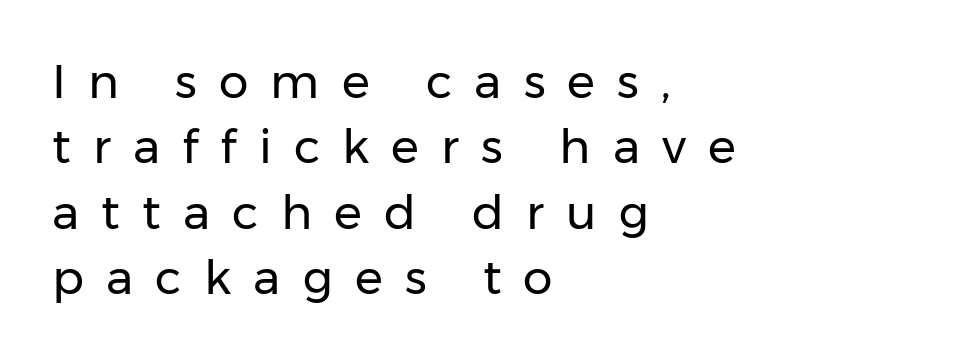
The rag falls on the right side of this text block. Classification — sans serif. Weight: not bold — regular or lighter. The line texture is sparse and dotted thanks to wide tracking. Character widths vary here, with narrow letters taking less room than wide ones. Glance below the letters and you will spot only blank space.
